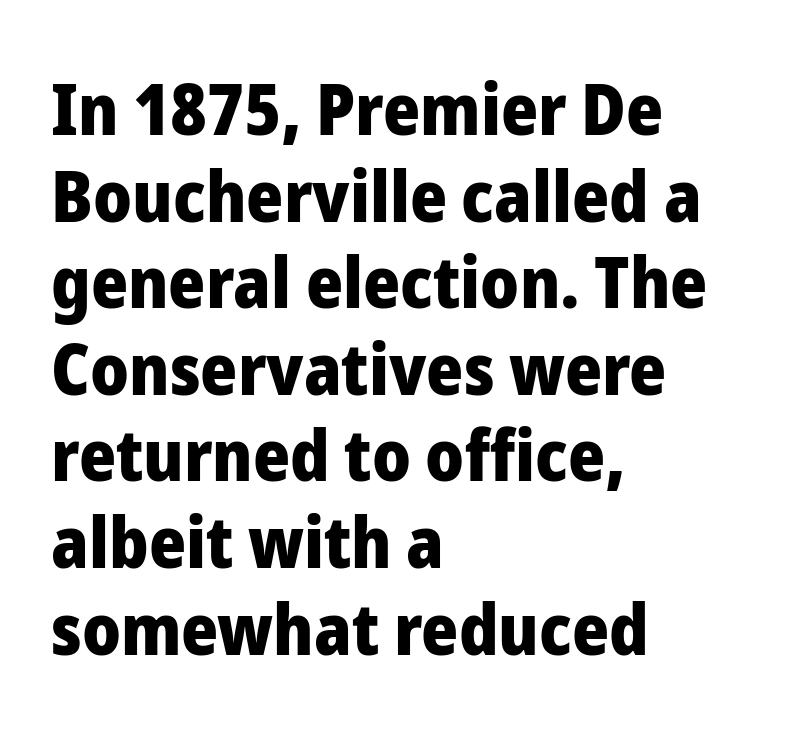
Q: Is the text bold? A: Yes.
Q: Is the text italic (slanted)? A: No, it is upright.
Q: Is the typeface a serif or a sans-serif typeface? A: Sans-serif.
Q: Is the text underlined? A: No.
Q: How is the paragraph aligned? A: Left-aligned.
Q: Is the spacing between letters normal or unusually wide? A: Normal.
Q: Width (condensed, normal, or wide)? A: Normal.
Q: Stroke contrast? A: Low.
Q: x-height? A: Medium.
Q: Monospaced? A: No.
